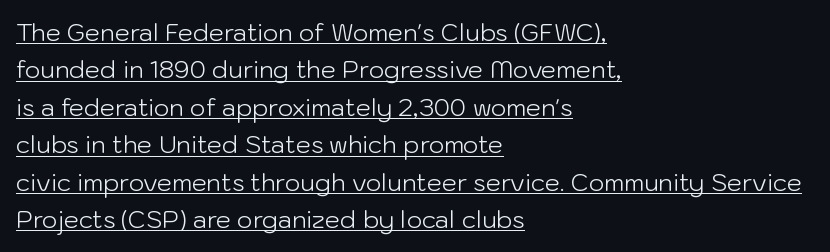
These lines keep a tight, regular rhythm from letter to letter. Teacher's note: observe the even left margin — that is flush-left alignment. The letterforms sit at book weight or below. Normally led — the rows are evenly, conventionally spaced. When letters stand straight like this, we call the style roman or upright.
